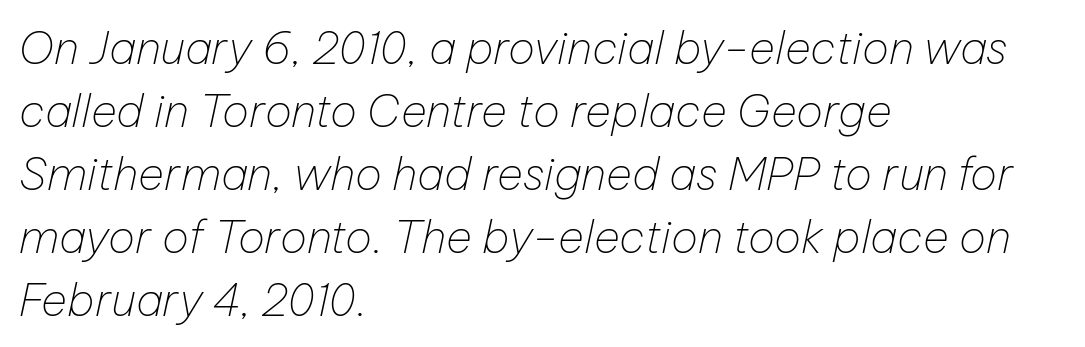
Q: Is the text bold? A: No.
Q: Is the text italic (slanted)? A: Yes, it leans right by about 12 degrees.
Q: Is the text underlined? A: No.
Q: How is the paragraph aligned? A: Left-aligned.
Q: Is the spacing between letters normal or unusually wide? A: Normal.
Q: Is the spacing between lines tight, normal or loose? A: Normal.
Q: Width (condensed, normal, or wide)? A: Normal.
Q: Stroke contrast? A: Low.
Q: x-height? A: Medium.
Q: Monospaced? A: No.
